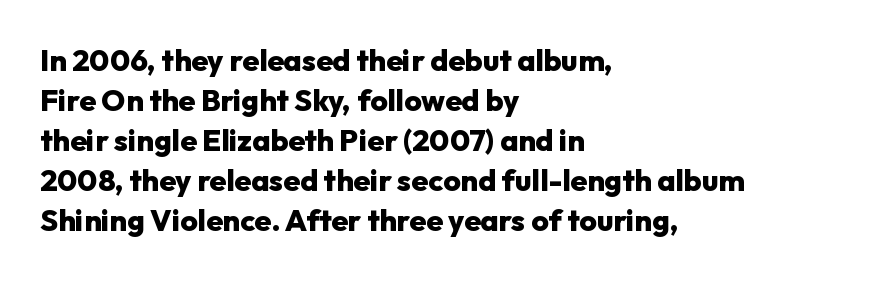
{"serif": "no", "italic": "no", "bold": "yes", "weight": "heavy", "width": "normal", "stroke_contrast": "low", "x_height": "medium", "monospaced": "no", "underline": "no", "align": "left", "line_spacing": "normal", "line_spacing_ratio": 1.33, "letter_spacing": "normal", "letter_spacing_em": 0.0, "glyph_px": 30}
